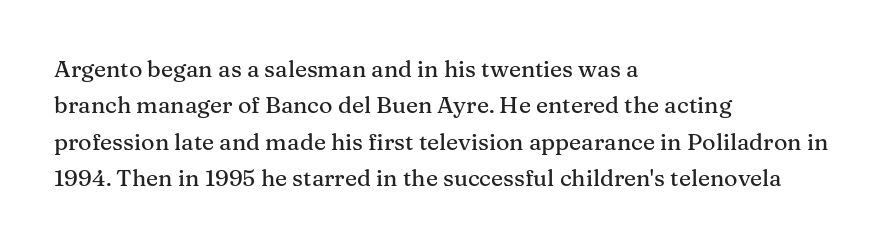
{"italic": "no", "underline": "no", "align": "left", "line_spacing": "normal", "line_spacing_ratio": 1.58, "letter_spacing": "normal", "letter_spacing_em": 0.0, "glyph_px": 23}
